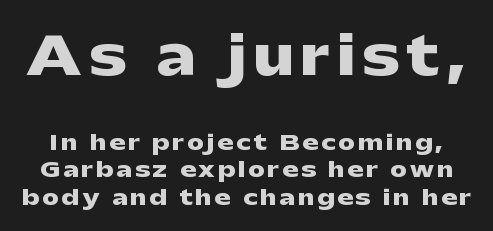
Q: Is the text bold? A: Yes.
Q: Is the text italic (slanted)? A: No, it is upright.
Q: Is the typeface a serif or a sans-serif typeface? A: Sans-serif.
Q: Is the text underlined? A: No.
Q: Is the spacing between lines tight, normal or loose? A: Normal.
Q: Which block of text is set in a larger size, the first (top) or the second (bottom)? A: The first (top) one.
Q: Width (condensed, normal, or wide)? A: Wide.
Q: Stroke contrast? A: Low.
Q: x-height? A: Medium.
Q: Monospaced? A: No.
